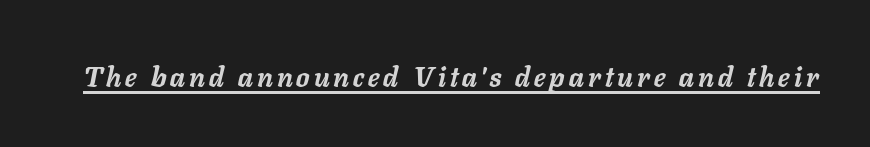
The whole block is typeset with a tilt. The passage shown is underscored from start to finish. Does the weight exceed regular? Yes, all the way to bold. Do the characters align in a grid? No, the font is proportional.
